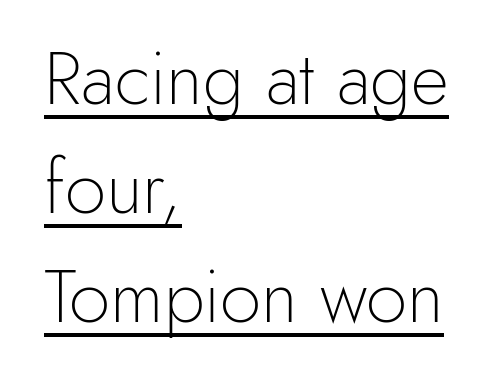
{"serif": "no", "italic": "no", "bold": "no", "weight": "light", "width": "normal", "x_height": "small", "monospaced": "no", "underline": "yes", "align": "left", "line_spacing": "normal", "line_spacing_ratio": 1.47, "letter_spacing": "normal", "letter_spacing_em": 0.0, "glyph_px": 74}
